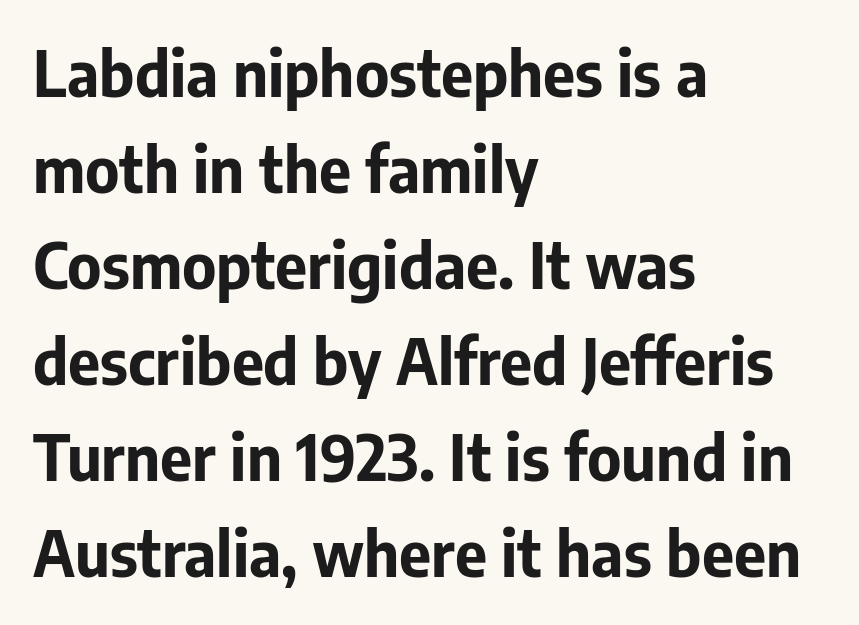
The type sits square on the baseline with zero lean. This rendering employs a face without finishing strokes, i.e., a sans-serif. The characters look thick and weighty, a clear bold. The lines are quadded left. You could not count columns in this text — the font is proportionally spaced. Is the letter spacing exaggerated? No — it looks like the ordinary default.
